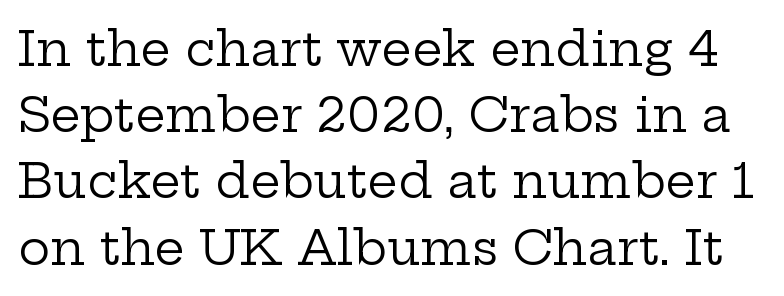
{"serif": "yes", "italic": "no", "bold": "no", "weight": "regular", "width": "wide", "stroke_contrast": "low", "x_height": "medium", "monospaced": "no", "underline": "no", "line_spacing": "normal", "line_spacing_ratio": 1.38, "letter_spacing": "normal", "letter_spacing_em": 0.0, "glyph_px": 48}
